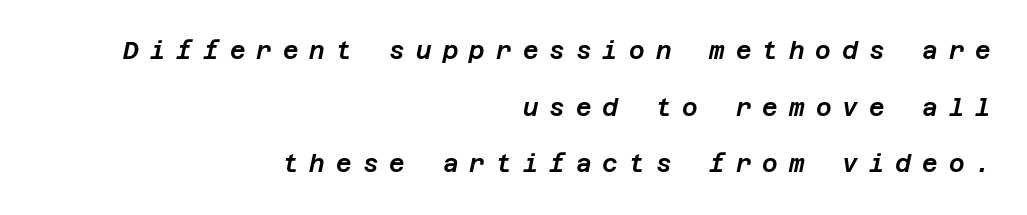
Q: Is the text italic (slanted)? A: Yes, it leans right by about 12 degrees.
Q: Is the text underlined? A: No.
Q: How is the paragraph aligned? A: Right-aligned.
Q: Is the spacing between letters normal or unusually wide? A: Unusually wide.
Q: Is the spacing between lines tight, normal or loose? A: Loose.
